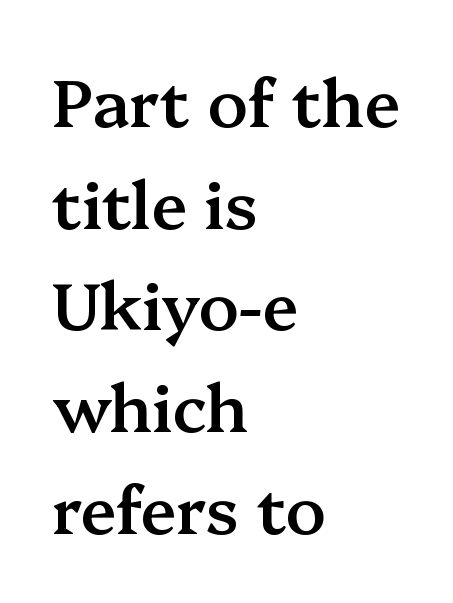
{"serif": "yes", "italic": "no", "bold": "semi", "weight": "semibold", "width": "normal", "stroke_contrast": "medium", "x_height": "medium", "monospaced": "no", "underline": "no", "align": "left", "line_spacing": "normal", "line_spacing_ratio": 1.54, "letter_spacing": "normal", "letter_spacing_em": 0.0, "glyph_px": 66}
